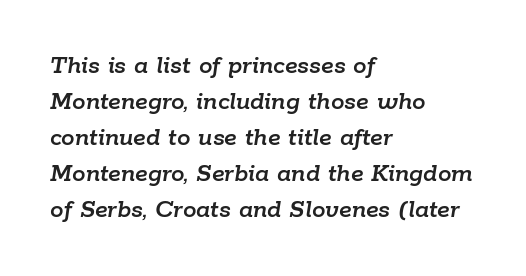
Q: Is the text italic (slanted)? A: Yes, it leans right by about 9 degrees.
Q: Is the text underlined? A: No.
Q: How is the paragraph aligned? A: Left-aligned.
Q: Is the spacing between letters normal or unusually wide? A: Normal.
Q: Is the spacing between lines tight, normal or loose? A: Normal.
